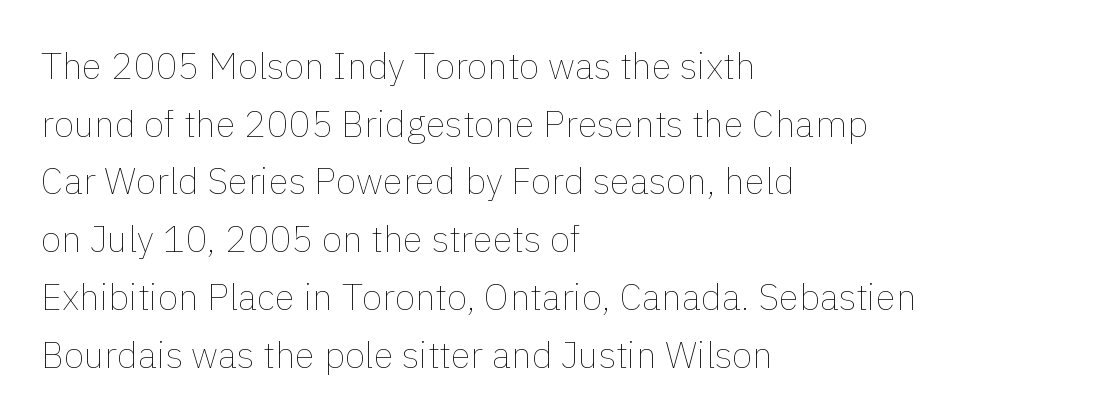
Q: Is the text bold? A: No.
Q: Is the text italic (slanted)? A: No, it is upright.
Q: Is the text underlined? A: No.
Q: How is the paragraph aligned? A: Left-aligned.
Q: Is the spacing between letters normal or unusually wide? A: Normal.
Q: Is the spacing between lines tight, normal or loose? A: Normal.
Q: Width (condensed, normal, or wide)? A: Normal.
Q: x-height? A: Medium.
Q: Monospaced? A: No.
